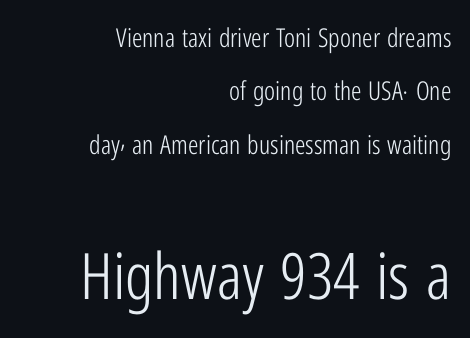
Has an underline been added? It has not. This is sans-serif lettering, the kind often seen on screens and signage. Block two is the big one; block one sits smaller above it. A quiet, ordinary-to-light weight characterises the typeface. This is the regular roman posture of the typeface. Students, observe: this is what heavily led, spacious text looks like.
